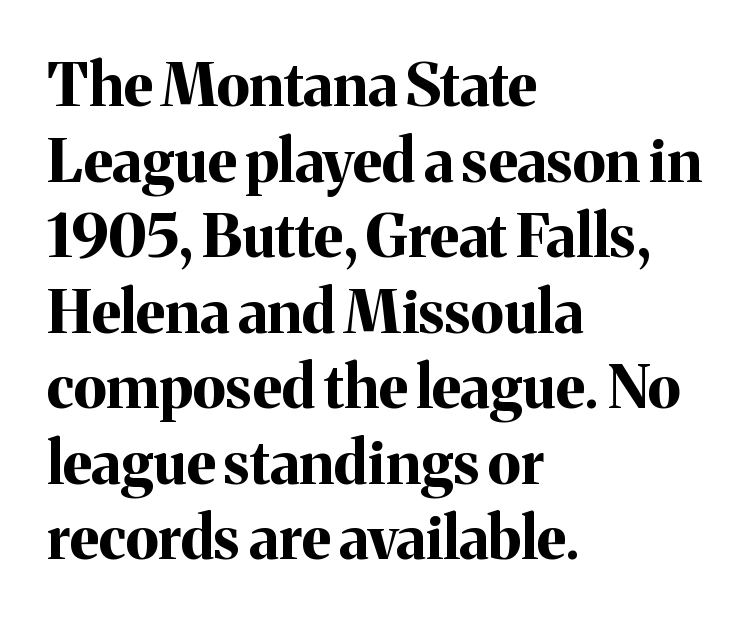
Descender tails drop into unmarked territory. What's the leading like? Ordinary, nothing unusual. The passage shown is emphatically bold. Italic: no, the glyphs are upright roman. Serifs: yes, visible at the terminals of the letterforms.
